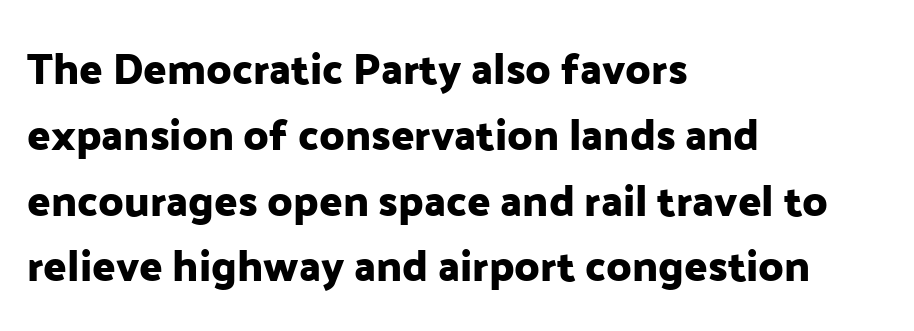
The face used here is proportionally spaced, like ordinary book or web type. Stroke terminals: plain, sans-serif. Baseline-to-baseline distance is the conventional proportion of letter height. Tall strokes in this sample are plumb rather than angled. The line texture is even and compact thanks to regular tracking.
